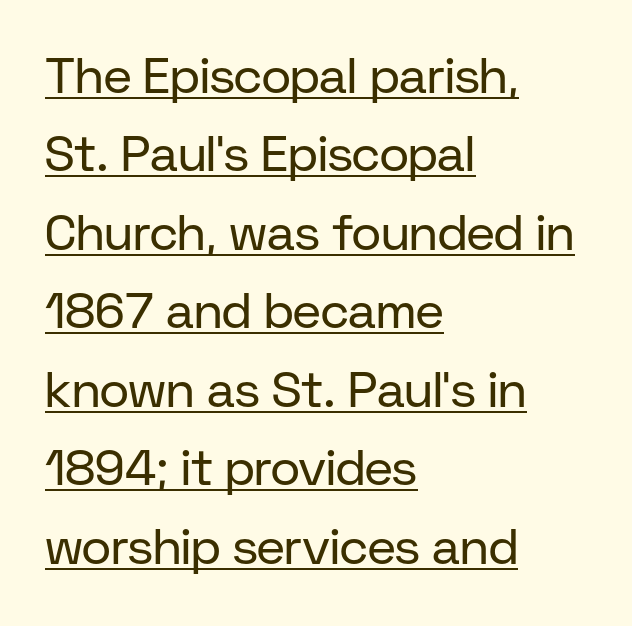
The image shows 50 px regular-weight sans-serif type, upright; set left-aligned, normal line spacing (1.57x), normal letter spacing, underlined; low stroke contrast and a medium x-height.
